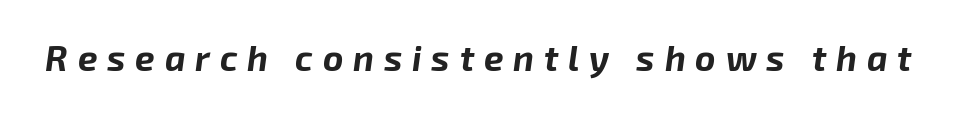
The image shows 35 px bold type, italic (leaning right); set unusually wide letter spacing (+0.28 em), not underlined; low stroke contrast and a medium x-height.
